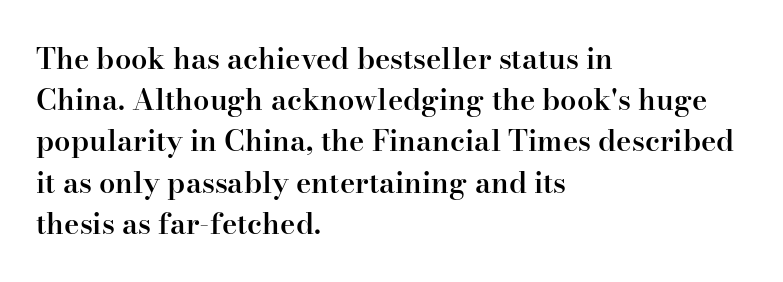
{"serif": "yes", "italic": "no", "bold": "semi", "weight": "semibold", "width": "normal", "stroke_contrast": "high", "x_height": "small", "monospaced": "no", "underline": "no", "align": "left", "line_spacing": "normal", "line_spacing_ratio": 1.42, "letter_spacing": "normal", "letter_spacing_em": 0.0, "glyph_px": 29}
